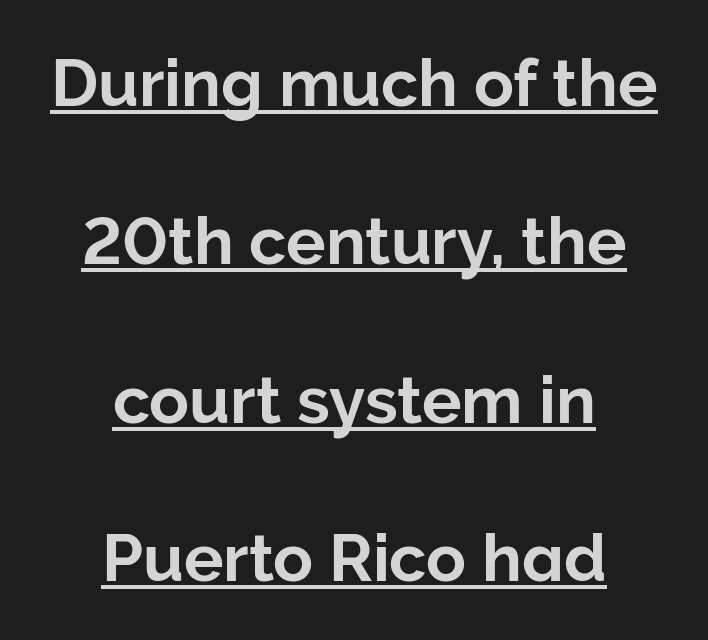
The image shows 66 px sans-serif type, upright; set centered, loose line spacing (2.4x), normal letter spacing, underlined; low stroke contrast and a medium x-height.
